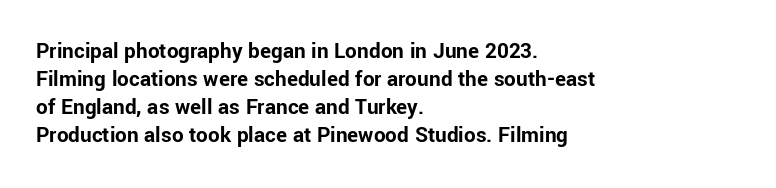
{"italic": "no", "bold": "yes", "underline": "no", "align": "left", "line_spacing_ratio": 1.22, "letter_spacing": "normal", "letter_spacing_em": 0.0, "glyph_px": 23}
